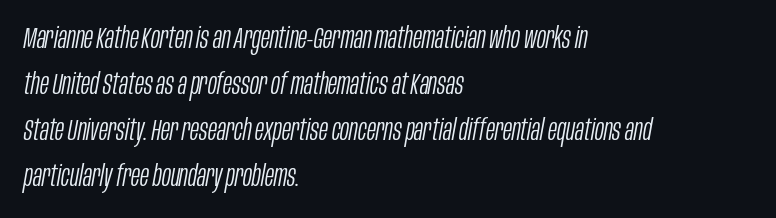
The rendering uses natural spacing where letterforms have individual widths. The face used here has a pronounced slope to its letters. The foot of each line stays bare and open. Normally led — the rows are evenly, conventionally spaced. These lines keep a tight, regular rhythm from letter to letter. Counters stay open thanks to moderate or lighter strokes.
